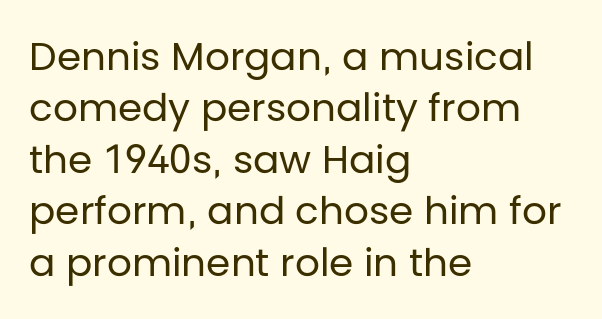
{"serif": "no", "italic": "no", "bold": "no", "weight": "regular", "width": "normal", "stroke_contrast": "low", "x_height": "large", "monospaced": "no", "underline": "no", "align": "left", "line_spacing": "normal", "line_spacing_ratio": 1.32, "letter_spacing": "normal", "letter_spacing_em": 0.0, "glyph_px": 39}
